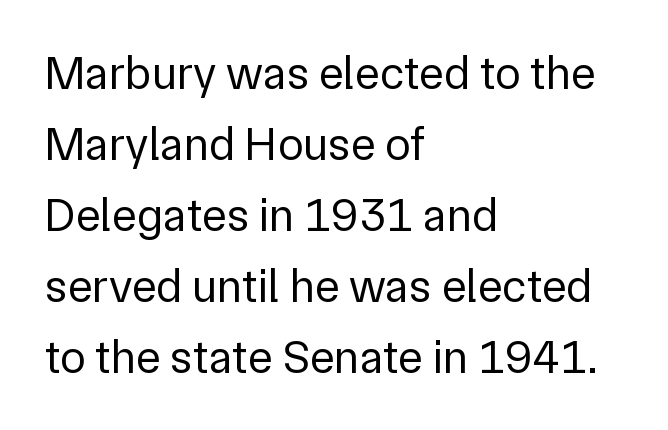
The image shows 47 px regular-weight sans-serif type, upright; set left-aligned, normal line spacing (1.51x), normal letter spacing, not underlined; low stroke contrast and a medium x-height.
